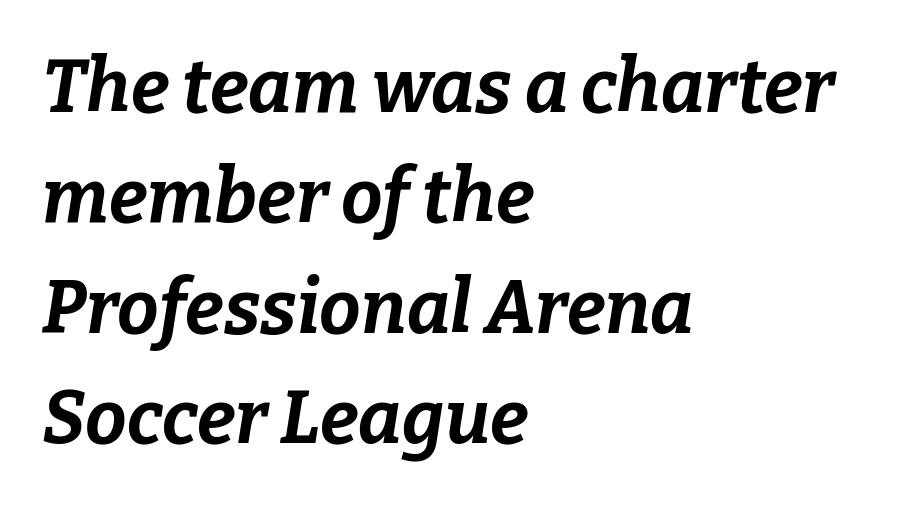
Q: Is the text bold? A: Yes.
Q: Is the text italic (slanted)? A: Yes, it leans right by about 9 degrees.
Q: Is the text underlined? A: No.
Q: How is the paragraph aligned? A: Left-aligned.
Q: Is the spacing between letters normal or unusually wide? A: Normal.
Q: Is the spacing between lines tight, normal or loose? A: Normal.
Q: Width (condensed, normal, or wide)? A: Normal.
Q: Stroke contrast? A: Low.
Q: x-height? A: Medium.
Q: Monospaced? A: No.
